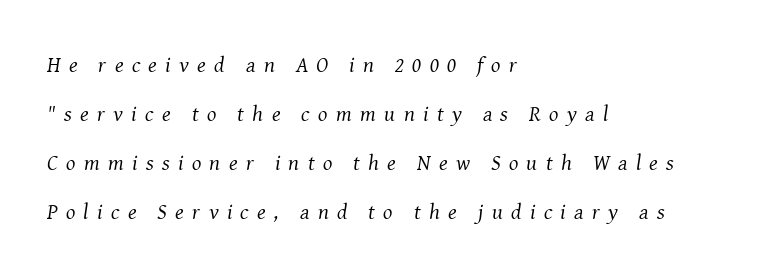
{"italic": "yes", "lean": "right", "slant_degrees": 8, "bold": "no", "underline": "no", "align": "left", "line_spacing": "loose", "line_spacing_ratio": 2.22, "letter_spacing": "wide", "letter_spacing_em": 0.38, "glyph_px": 22}
